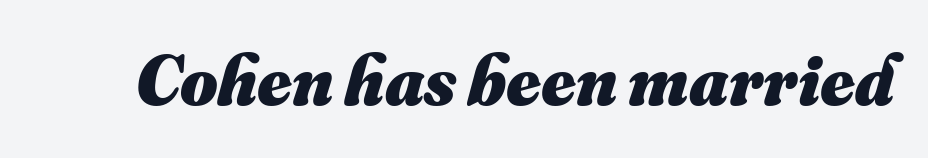
Look at the stroke-to-counter ratio: heavy, a bold. Glance below the letters and you will spot only blank space. Glyph-to-glyph distance matches everyday printed text. This sample has the flowing, uneven cadence of proportional lettering.
